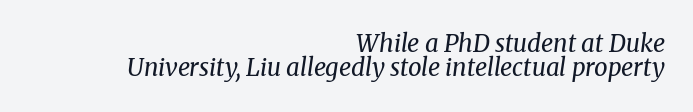
The image shows 24 px text type, italic (leaning right); set right-aligned, tight line spacing (1.01x), normal letter spacing, not underlined.
